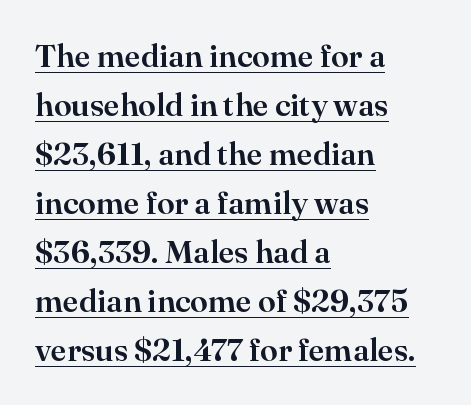
The image shows 32 px serif type, upright; set left-aligned, normal line spacing (1.53x), normal letter spacing, underlined; high stroke contrast and a small x-height.
